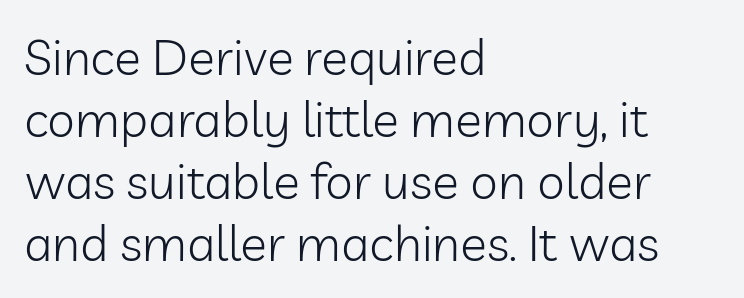
{"serif": "no", "italic": "no", "bold": "no", "weight": "light", "width": "normal", "stroke_contrast": "low", "x_height": "medium", "monospaced": "no", "underline": "no", "align": "left", "line_spacing_ratio": 1.24, "letter_spacing": "normal", "letter_spacing_em": 0.0, "glyph_px": 50}
